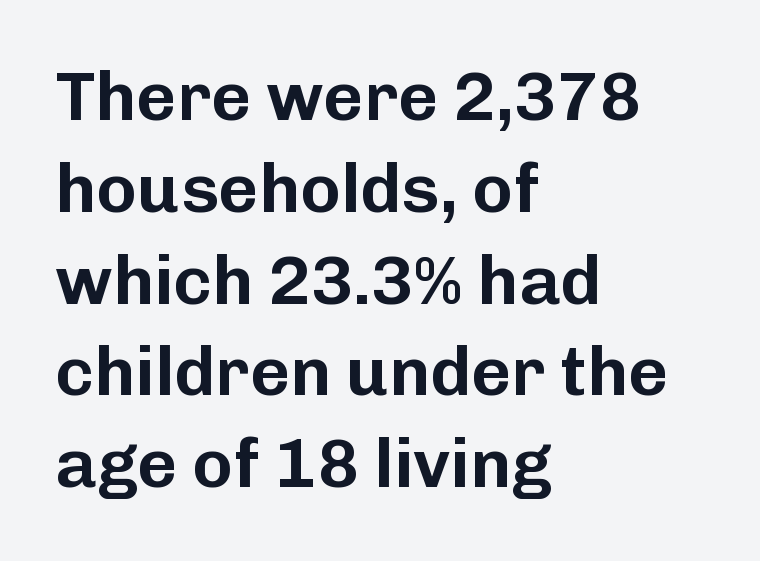
{"serif": "no", "italic": "no", "width": "normal", "stroke_contrast": "low", "x_height": "medium", "monospaced": "no", "underline": "no", "align": "left", "line_spacing": "normal", "line_spacing_ratio": 1.33, "letter_spacing": "normal", "letter_spacing_em": 0.0, "glyph_px": 69}
